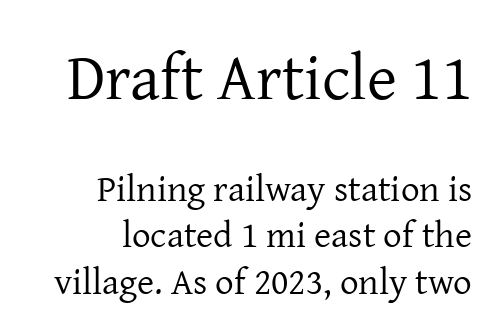
The image shows 65 px regular-weight serif type, upright; set right-aligned, normal line spacing (1.25x), normal letter spacing, not underlined; the first (top) block is 1.76x larger; low stroke contrast and a medium x-height.
